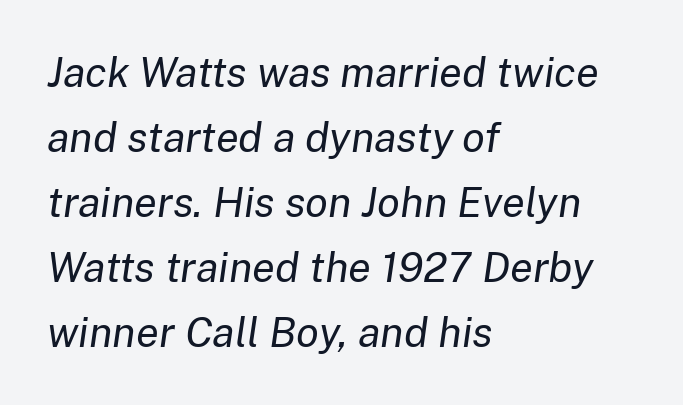
Notice how the stems are inclined rather than vertical — that's the hallmark of italics. Here the glyphs are tracked normally, forming tight word shapes. No word sits above an underline. Spacing verdict: proportional, widths tailored to each character.
